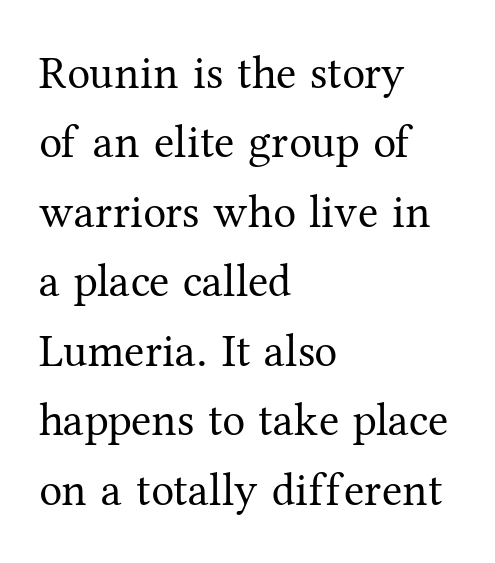
The leading is moderate, giving the passage an even texture. Does the copy run flush right? No — it runs flush left. This sample has the flowing, uneven cadence of proportional lettering. The area under the type is left untouched.
